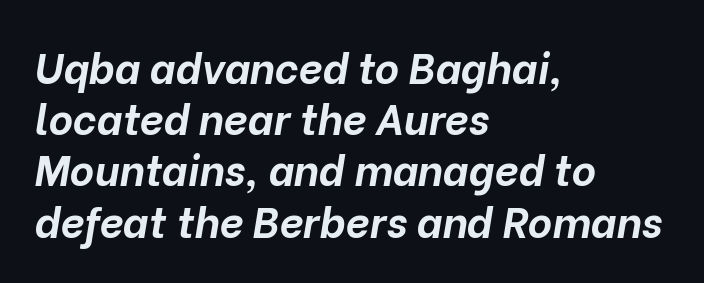
{"italic": "yes", "lean": "right", "slant_degrees": 10, "bold": "yes", "weight": "bold", "width": "normal", "stroke_contrast": "low", "x_height": "medium", "monospaced": "no", "underline": "no", "align": "left", "line_spacing_ratio": 1.22, "letter_spacing": "normal", "letter_spacing_em": 0.0, "glyph_px": 42}
